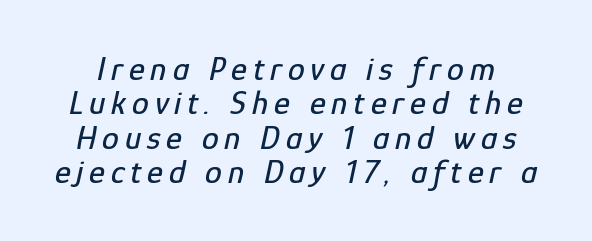
The image shows 34 px condensed type, italic (leaning right); set tight line spacing (1.01x), not underlined; low stroke contrast and a medium x-height.
